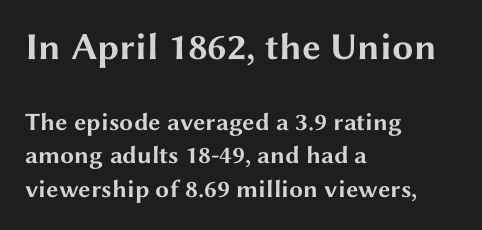
{"serif": "no", "italic": "no", "bold": "yes", "weight": "bold", "width": "wide", "stroke_contrast": "medium", "x_height": "medium", "monospaced": "no", "underline": "no", "align": "left", "line_spacing": "normal", "line_spacing_ratio": 1.35, "letter_spacing": "normal", "letter_spacing_em": 0.0, "larger_block": "first", "size_ratio": 1.52, "glyph_px": 38}
